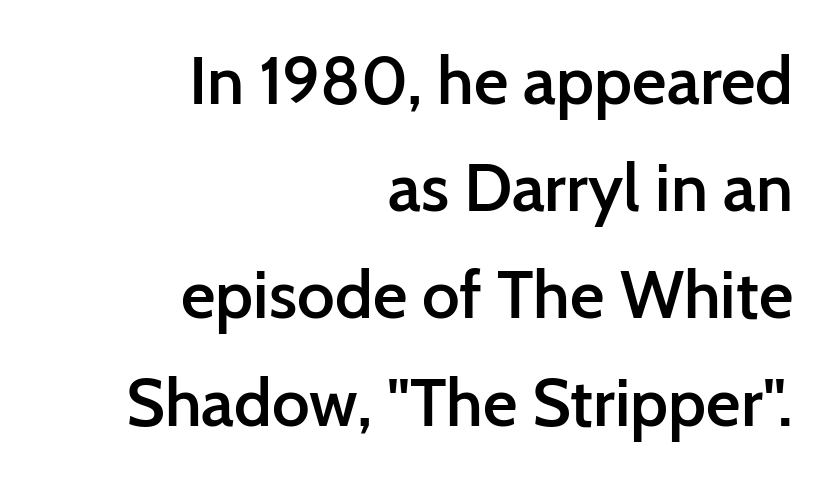
The image shows 67 px semibold sans-serif type, upright; set right-aligned, normal line spacing (1.6x), normal letter spacing, not underlined; low stroke contrast and a medium x-height.
